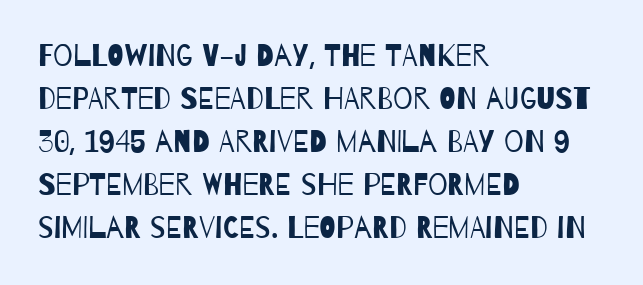
The image shows 31 px regular-weight, condensed sans-serif type; set left-aligned, normal line spacing (1.39x), normal letter spacing, not underlined; low stroke contrast and a large x-height.
